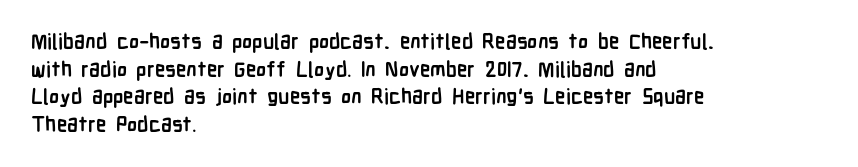
Normally led — the rows are evenly, conventionally spaced. Caption: standard tracking, unaltered. Check the space under the baseline: it is left empty. This sample is left-justified, so line endings fall wherever the words run out. These lines were composed using upright roman letters.
